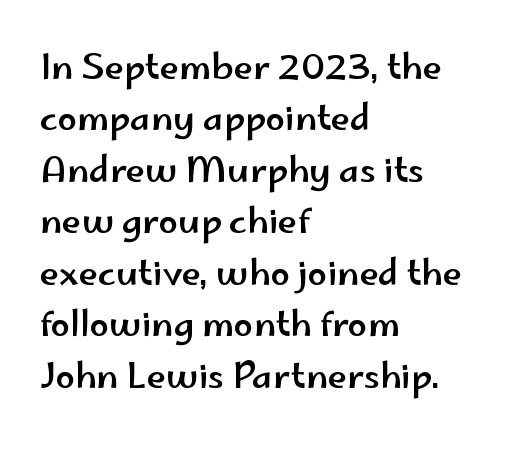
{"serif": "no", "italic": "no", "width": "wide", "stroke_contrast": "low", "x_height": "small", "monospaced": "no", "underline": "no", "align": "left", "line_spacing": "normal", "line_spacing_ratio": 1.47, "letter_spacing": "normal", "letter_spacing_em": 0.0, "glyph_px": 35}
